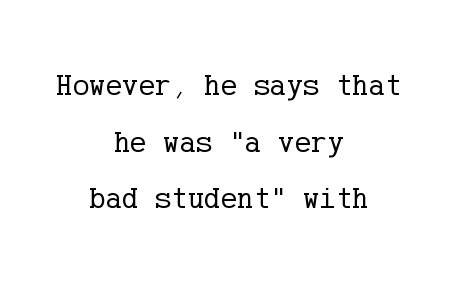
The typesetting does not lean heavy: it is not bold. Notice how the stems are strictly vertical — no italics here. Notice how the passage keeps no hard edge, just a central spine. A serif font was chosen for this passage. The string is rendered with underlining switched off.
